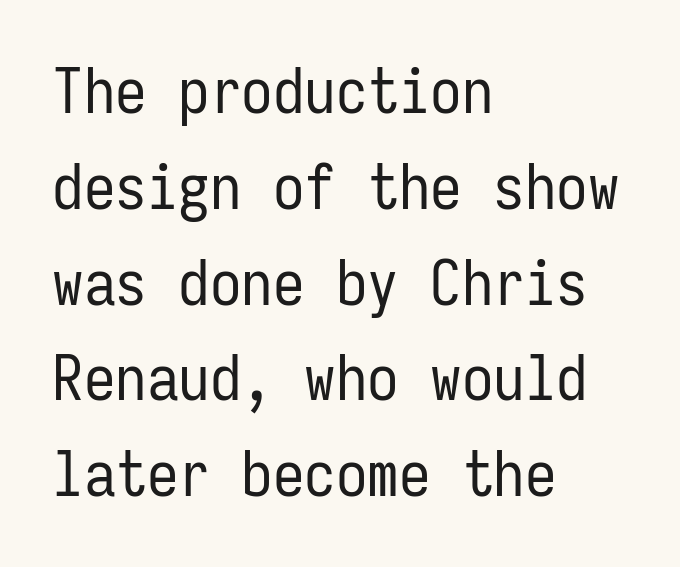
{"serif": "no", "italic": "no", "bold": "no", "weight": "regular", "width": "condensed", "stroke_contrast": "low", "x_height": "medium", "monospaced": "yes", "underline": "no", "align": "left", "line_spacing": "normal", "line_spacing_ratio": 1.52, "letter_spacing": "normal", "letter_spacing_em": 0.0, "glyph_px": 63}
